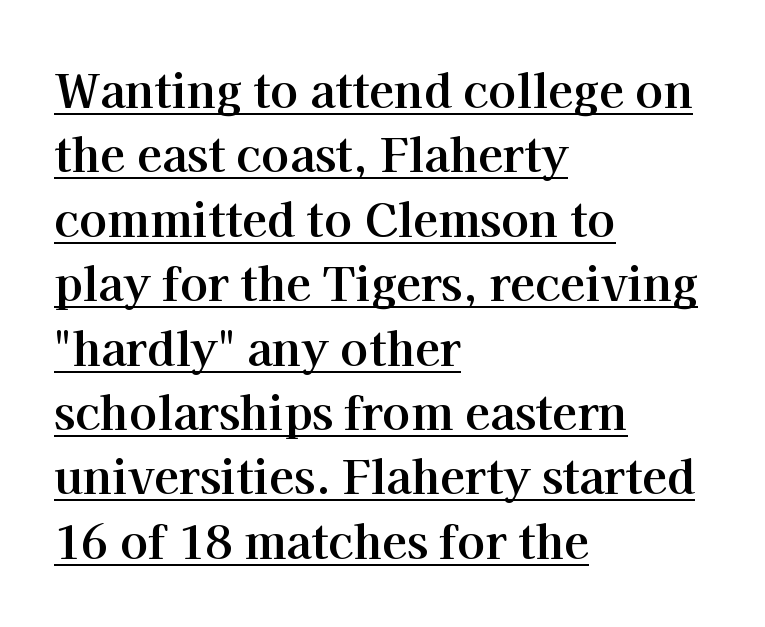
The image shows 46 px bold serif type, upright; set left-aligned, normal line spacing (1.4x), normal letter spacing, underlined; high stroke contrast and a medium x-height.
